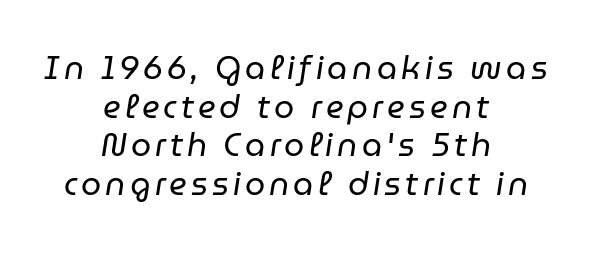
Q: Is the text bold? A: No.
Q: Is the text italic (slanted)? A: Yes, it leans right by about 9 degrees.
Q: Is the text underlined? A: No.
Q: How is the paragraph aligned? A: Centered.
Q: Width (condensed, normal, or wide)? A: Normal.
Q: Stroke contrast? A: Low.
Q: x-height? A: Medium.
Q: Monospaced? A: No.
